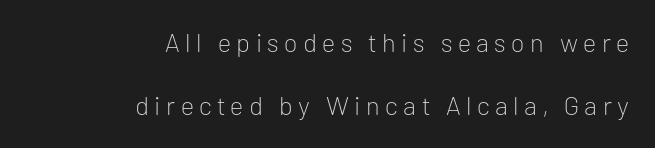
{"italic": "no", "bold": "no", "underline": "no", "align": "right", "line_spacing": "loose", "line_spacing_ratio": 2.43, "letter_spacing": "wide", "letter_spacing_em": 0.21, "glyph_px": 26}
